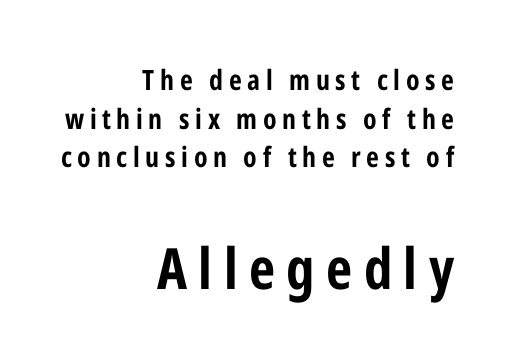
The paragraph shown leans on its right margin. These lines sit exactly where default settings would place them. Notice how thick the strokes are: this is what a full bold looks like. Beneath every word, the page is bare.
